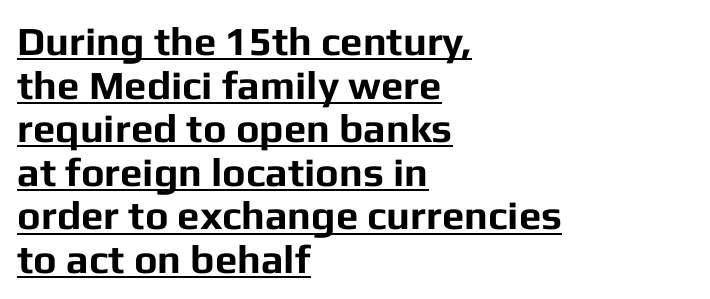
{"serif": "no", "italic": "no", "bold": "yes", "weight": "bold", "width": "normal", "stroke_contrast": "low", "x_height": "medium", "monospaced": "no", "underline": "yes", "align": "left", "line_spacing": "tight", "line_spacing_ratio": 1.09, "letter_spacing": "normal", "letter_spacing_em": 0.0, "glyph_px": 40}
